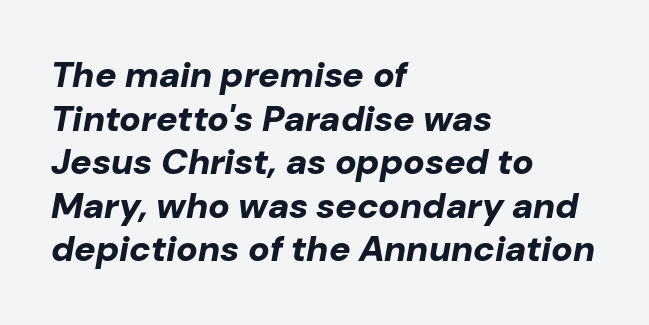
The image shows 36 px bold type, italic (leaning right); set left-aligned, line spacing 1.21x, normal letter spacing, not underlined; low stroke contrast and a medium x-height.
